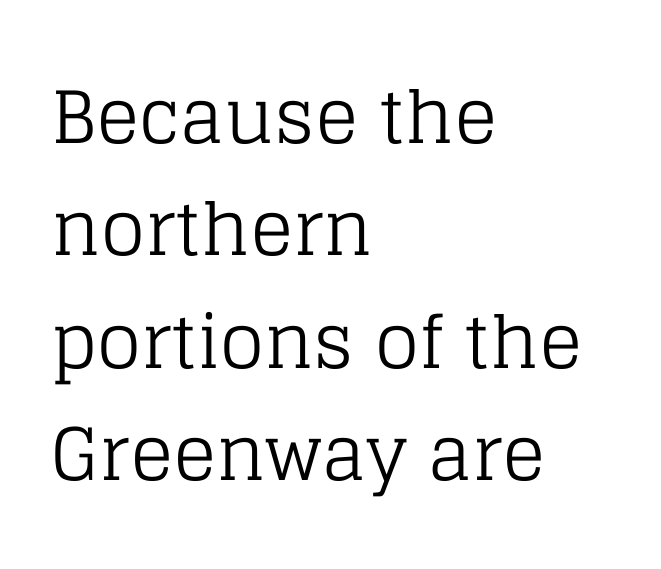
{"serif": "yes", "italic": "no", "bold": "no", "weight": "regular", "width": "normal", "stroke_contrast": "low", "x_height": "large", "monospaced": "no", "underline": "no", "align": "left", "line_spacing": "normal", "line_spacing_ratio": 1.56, "letter_spacing": "normal", "letter_spacing_em": 0.0, "glyph_px": 72}
